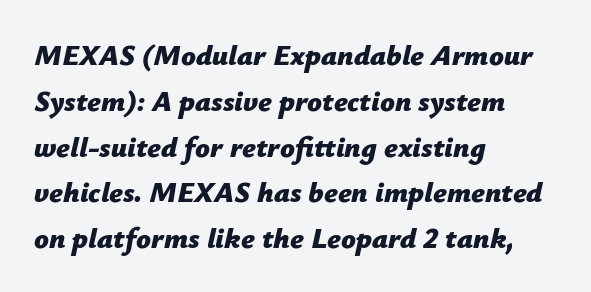
The image shows 29 px bold type, italic (leaning right); set left-aligned, normal line spacing (1.58x), normal letter spacing, not underlined; low stroke contrast and a medium x-height.
